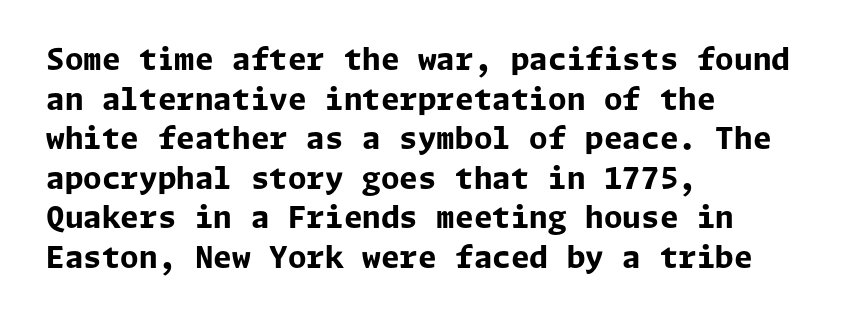
The image shows 30 px bold sans-serif type, upright; set left-aligned, normal line spacing (1.32x), normal letter spacing, not underlined; low stroke contrast and a medium x-height.
